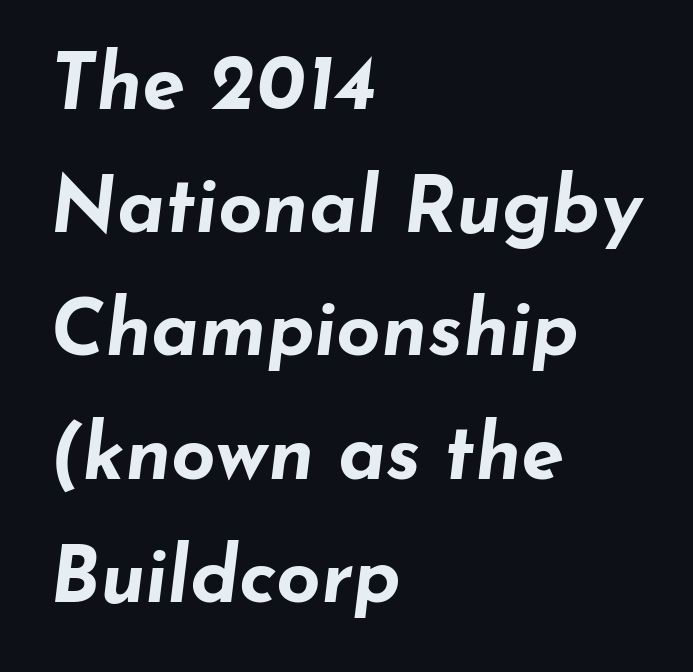
Looks like regular typesetting: each glyph gets only the width it needs. Underlining? Definitely not there. The axis of the letterforms is tilted away from vertical. Emphasis by weight is at full strength: bold. A classic flush-left, rag-right setting is used for this passage. Tracking value appears to be zero — textbook default spacing.
